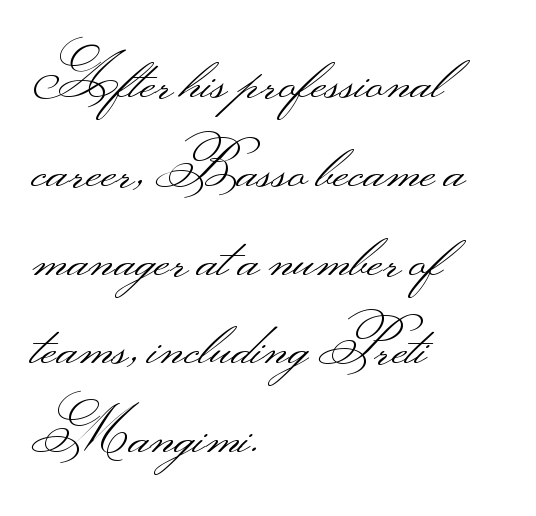
{"serif": "no", "bold": "no", "weight": "light", "width": "wide", "stroke_contrast": "medium", "monospaced": "no", "underline": "no", "align": "left", "line_spacing": "normal", "line_spacing_ratio": 1.48, "letter_spacing": "normal", "letter_spacing_em": 0.0, "glyph_px": 60}
